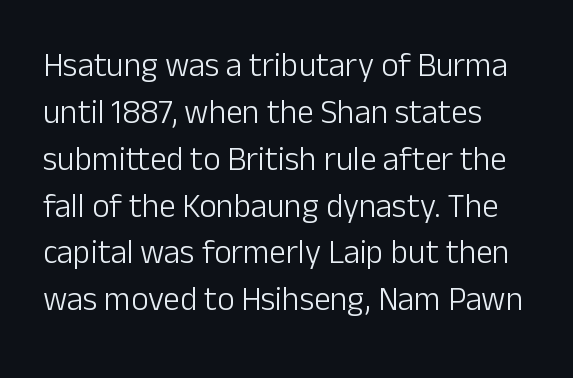
Observe the ordinary spacing: letters are neighbours, not strangers. The letters advance in unequal steps, a hallmark of proportional type. Has an underline been added? It has not. No chunkiness to these letters — they're not bold. Baseline-to-baseline distance is the conventional proportion of letter height.
